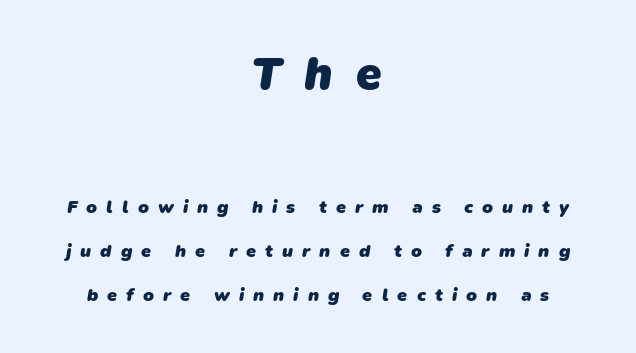
The image shows 46 px heavy sans-serif type; set centered, loose line spacing (2.44x), unusually wide letter spacing (+0.5 em), not underlined; the first (top) block is 2.56x larger; low stroke contrast and a medium x-height.
